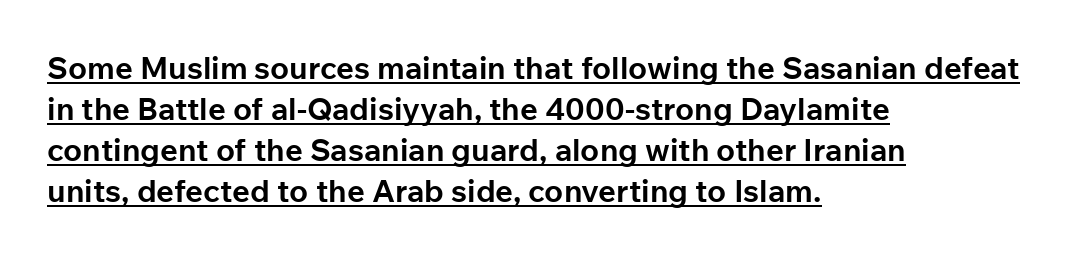
Q: Is the text bold? A: Yes.
Q: Is the text italic (slanted)? A: No, it is upright.
Q: Is the typeface a serif or a sans-serif typeface? A: Sans-serif.
Q: Is the text underlined? A: Yes.
Q: How is the paragraph aligned? A: Left-aligned.
Q: Is the spacing between letters normal or unusually wide? A: Normal.
Q: Is the spacing between lines tight, normal or loose? A: Normal.
Q: Width (condensed, normal, or wide)? A: Normal.
Q: Stroke contrast? A: Low.
Q: x-height? A: Medium.
Q: Monospaced? A: No.
